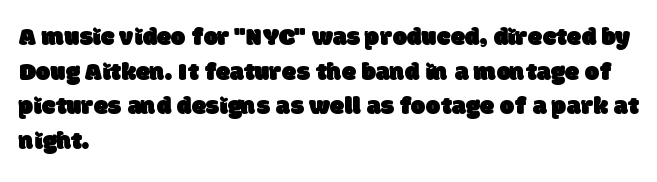
Q: Is the text underlined? A: No.
Q: How is the paragraph aligned? A: Left-aligned.
Q: Is the spacing between letters normal or unusually wide? A: Normal.
Q: Is the spacing between lines tight, normal or loose? A: Normal.
